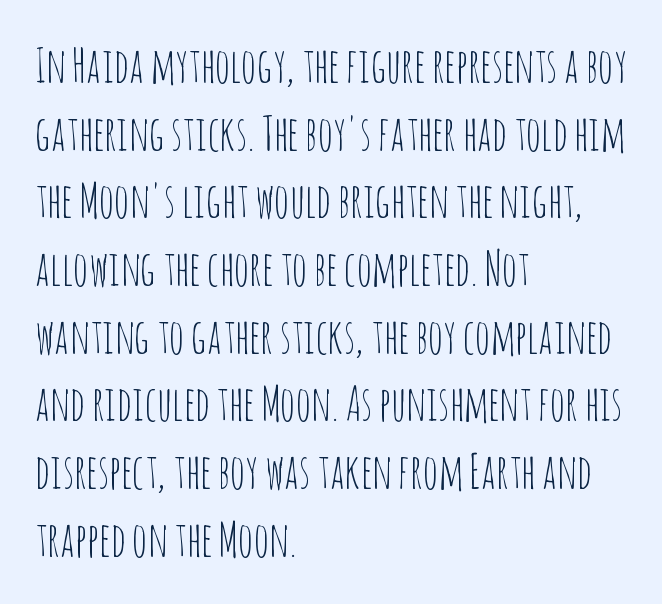
Words appear dense and cohesive because spacing is normal. Leading matches the norm, producing a regular column. This rendering employs a face without finishing strokes, i.e., a sans-serif. Each stroke keeps to a modest, everyday thickness or less. Character widths vary here, with narrow letters taking less room than wide ones.
